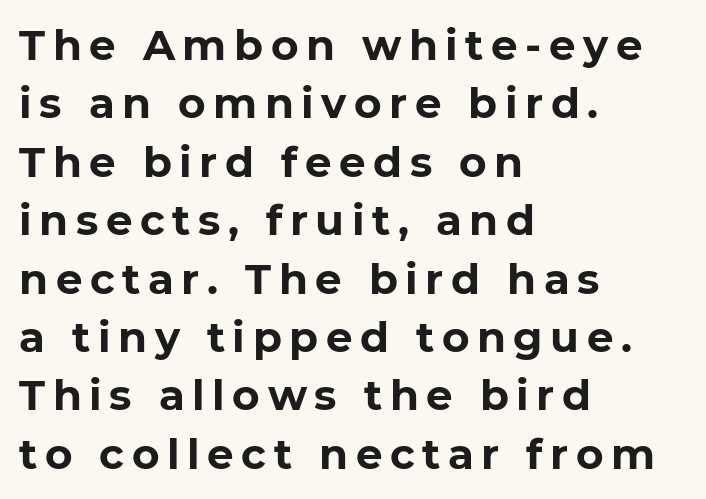
{"serif": "no", "bold": "yes", "weight": "bold", "width": "normal", "stroke_contrast": "low", "x_height": "medium", "monospaced": "no", "underline": "no", "align": "left", "line_spacing": "normal", "line_spacing_ratio": 1.39, "glyph_px": 42}
